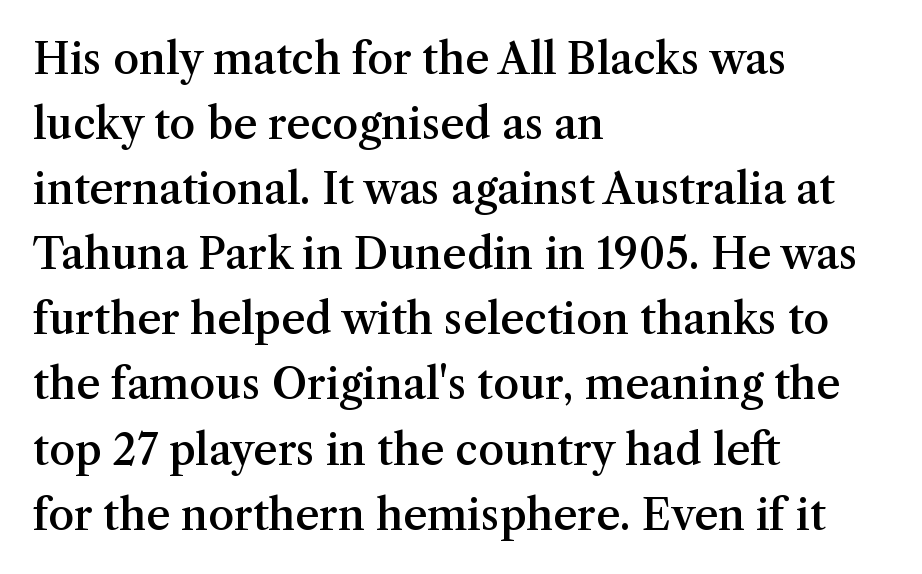
Q: Is the text bold? A: Semi-bold.
Q: Is the text italic (slanted)? A: No, it is upright.
Q: Is the typeface a serif or a sans-serif typeface? A: Serif.
Q: Is the text underlined? A: No.
Q: How is the paragraph aligned? A: Left-aligned.
Q: Is the spacing between letters normal or unusually wide? A: Normal.
Q: Is the spacing between lines tight, normal or loose? A: Normal.
Q: Width (condensed, normal, or wide)? A: Normal.
Q: Stroke contrast? A: Medium.
Q: x-height? A: Medium.
Q: Monospaced? A: No.
